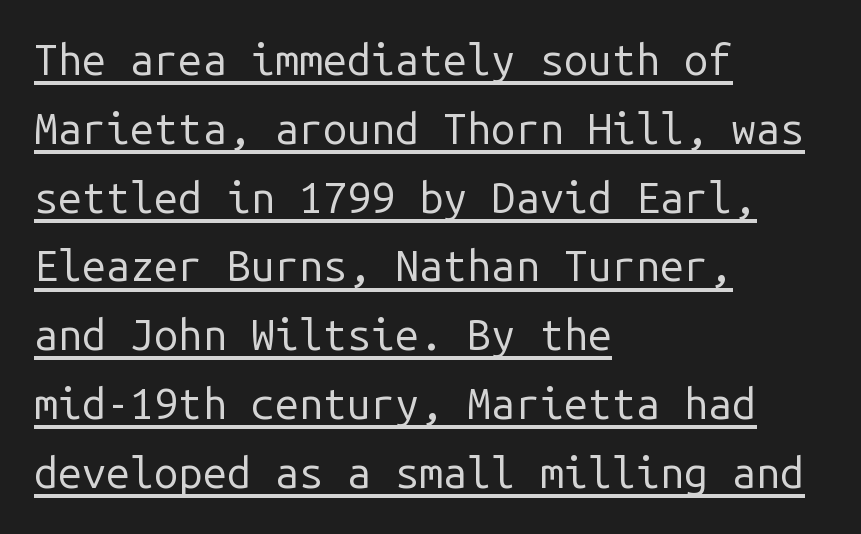
The typesetting does not lean heavy: it is not bold. Students, note that the glyphs here touch the page at normal intervals. Notice how the stems are strictly vertical — no italics here. Honestly, the underline is the first thing you notice here. The ragged edge is on the right, which tells us the setting is flush left.
